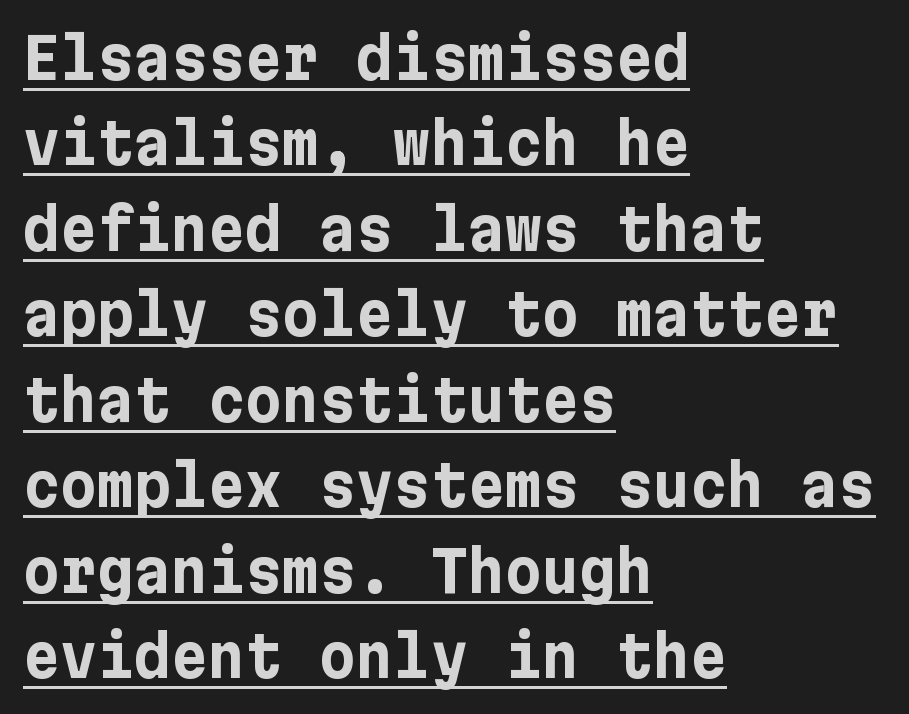
Q: Is the text bold? A: Yes.
Q: Is the text italic (slanted)? A: No, it is upright.
Q: Is the typeface a serif or a sans-serif typeface? A: Sans-serif.
Q: Is the text underlined? A: Yes.
Q: How is the paragraph aligned? A: Left-aligned.
Q: Is the spacing between letters normal or unusually wide? A: Normal.
Q: Is the spacing between lines tight, normal or loose? A: Normal.
Q: Width (condensed, normal, or wide)? A: Normal.
Q: Stroke contrast? A: Low.
Q: x-height? A: Medium.
